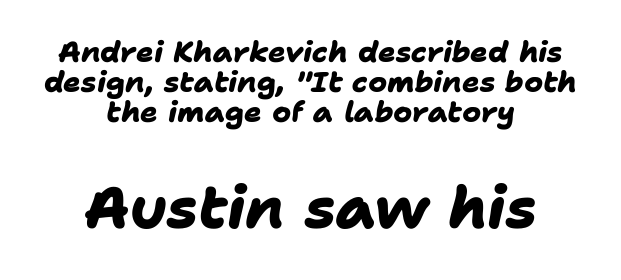
The image shows 58 px heavy sans-serif type; set centered, tight line spacing (1.03x), normal letter spacing, not underlined; the second (bottom) block is 2.0x larger; low stroke contrast and a medium x-height.
